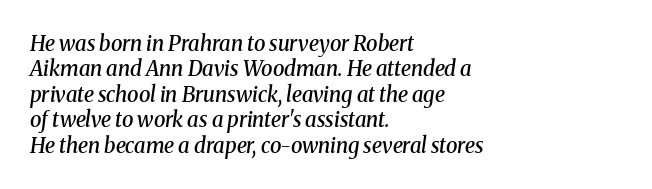
The image shows 21 px text type, italic (leaning right); set left-aligned, line spacing 1.21x, normal letter spacing, not underlined.
